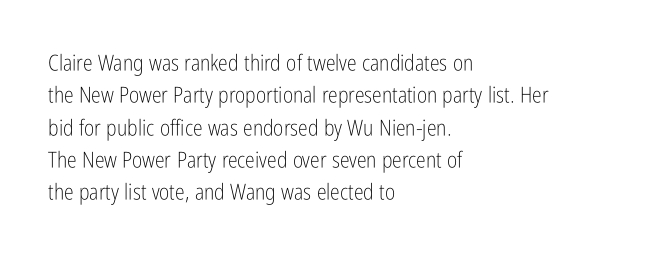
Q: Is the text bold? A: No.
Q: Is the text italic (slanted)? A: No, it is upright.
Q: Is the text underlined? A: No.
Q: How is the paragraph aligned? A: Left-aligned.
Q: Is the spacing between letters normal or unusually wide? A: Normal.
Q: Is the spacing between lines tight, normal or loose? A: Normal.
